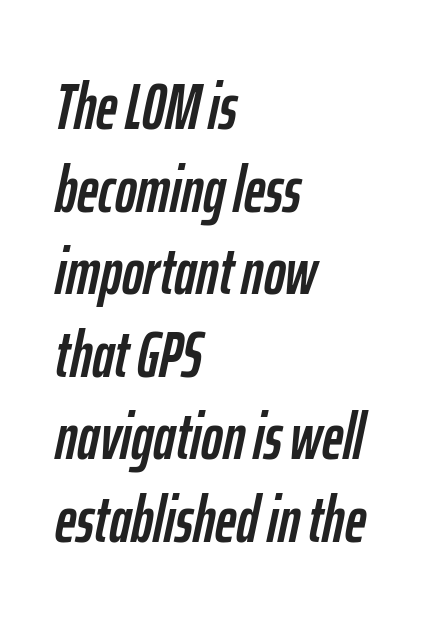
Q: Is the text italic (slanted)? A: Yes, it leans right by about 12 degrees.
Q: Is the text underlined? A: No.
Q: How is the paragraph aligned? A: Left-aligned.
Q: Is the spacing between letters normal or unusually wide? A: Normal.
Q: Is the spacing between lines tight, normal or loose? A: Normal.
Q: Width (condensed, normal, or wide)? A: Condensed.
Q: Stroke contrast? A: Low.
Q: x-height? A: Medium.
Q: Monospaced? A: No.
